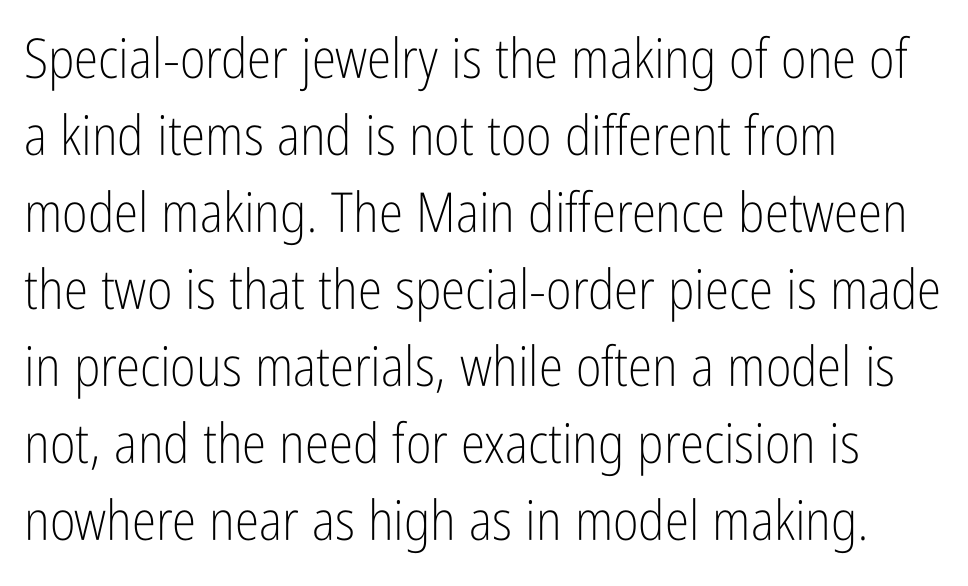
A typesetter would call this zero additional tracking. The letters advance in unequal steps, a hallmark of proportional type. The letters stand straight up with perfectly vertical stems. Ink coverage per letter is moderate at most. This sample uses a sans-serif face.
